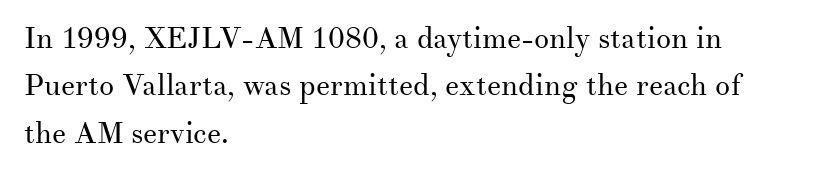
Q: Is the text bold? A: No.
Q: Is the text italic (slanted)? A: No, it is upright.
Q: Is the typeface a serif or a sans-serif typeface? A: Serif.
Q: Is the text underlined? A: No.
Q: How is the paragraph aligned? A: Left-aligned.
Q: Is the spacing between letters normal or unusually wide? A: Normal.
Q: Is the spacing between lines tight, normal or loose? A: Normal.
Q: Width (condensed, normal, or wide)? A: Normal.
Q: Stroke contrast? A: Medium.
Q: x-height? A: Small.
Q: Monospaced? A: No.
